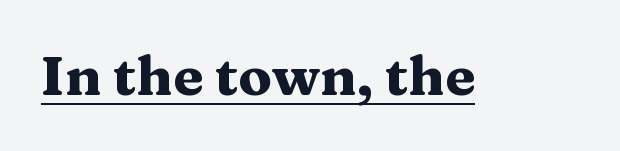
The image shows 55 px heavy, wide serif type, upright; set normal letter spacing, underlined; medium stroke contrast and a medium x-height.
